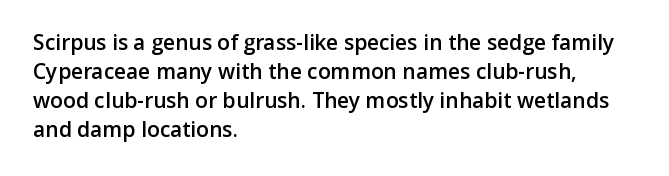
These lines keep a tight, regular rhythm from letter to letter. If you drew a ruler down the left edge, every line would touch it. Compared with an ordinary text face, these strokes are moderately heavier — a semibold. Whoever set this chose a conventional vertical rhythm. The glyphs are unaccompanied by any horizontal stroke below them.
